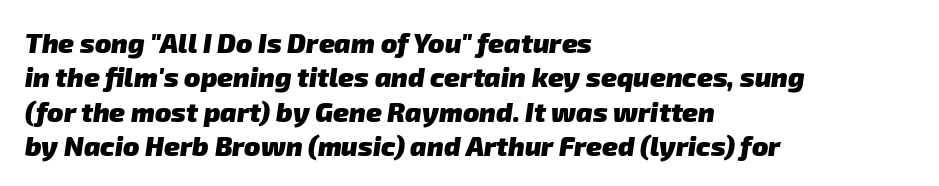
The image shows 27 px bold type; set left-aligned, normal line spacing (1.27x), normal letter spacing, not underlined.
